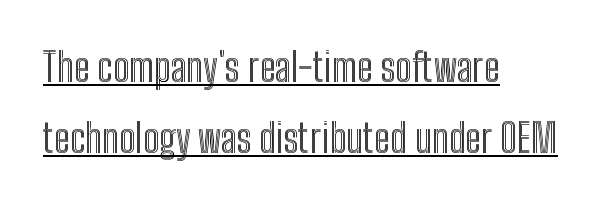
Think of a printed novel: that variable character pitch is what you see here. The face used here appears with an underline applied. The tracking reads as untouched default to a designer's eye. The ragged edge is on the right, which tells us the setting is flush left.
